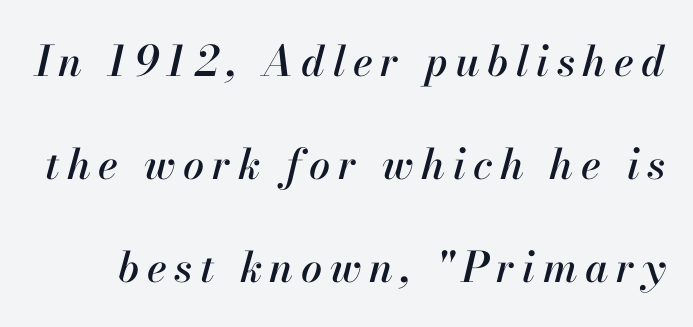
Q: Is the text italic (slanted)? A: Yes, it leans right by about 13 degrees.
Q: Is the text underlined? A: No.
Q: Is the spacing between lines tight, normal or loose? A: Loose.
Q: Width (condensed, normal, or wide)? A: Normal.
Q: Stroke contrast? A: High.
Q: x-height? A: Small.
Q: Monospaced? A: No.
